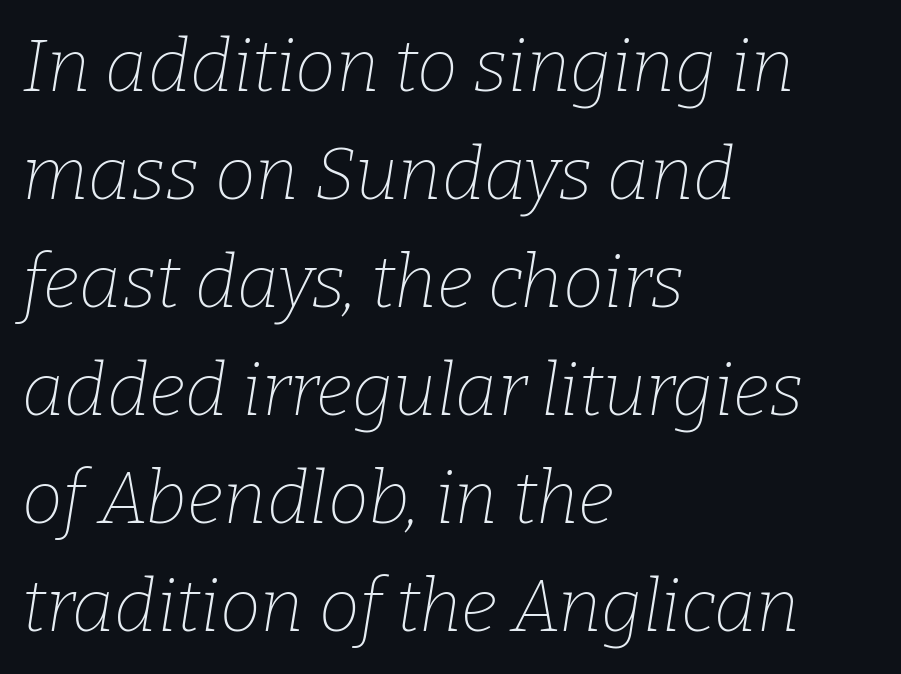
The image shows 73 px thin serif type, italic (leaning right); set left-aligned, normal line spacing (1.48x), normal letter spacing, not underlined; low stroke contrast and a medium x-height.
